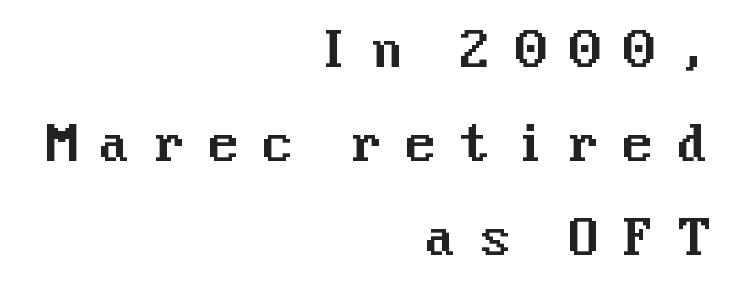
Every stem runs plumb, perpendicular to the baseline. The designer dialed line spacing up above the default. Serif or sans? Sans — the stroke terminals are bare. A flush-right, rag-left setting is used for this passage. Each word looks stretched out because of the extra space between its letters.
